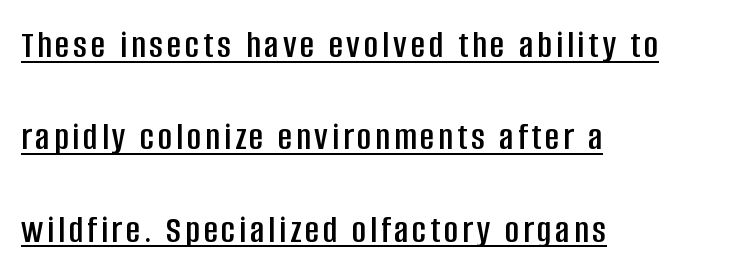
The image shows 39 px condensed sans-serif type, upright; set left-aligned, loose line spacing (2.37x), underlined; low stroke contrast and a large x-height.
